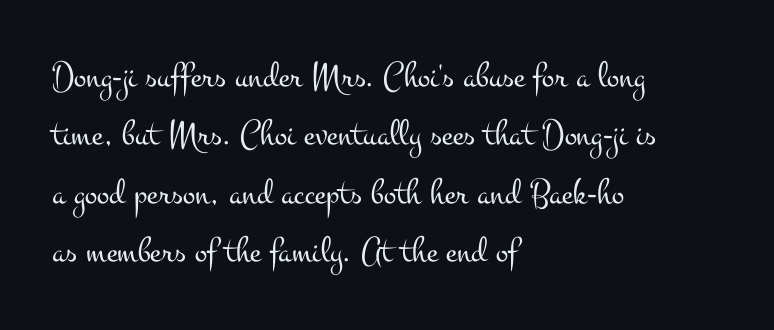
Q: Is the text bold? A: No.
Q: Is the text italic (slanted)? A: Yes.
Q: Is the typeface a serif or a sans-serif typeface? A: Serif.
Q: Is the text underlined? A: No.
Q: How is the paragraph aligned? A: Left-aligned.
Q: Is the spacing between letters normal or unusually wide? A: Normal.
Q: Is the spacing between lines tight, normal or loose? A: Normal.
Q: Width (condensed, normal, or wide)? A: Wide.
Q: Stroke contrast? A: Medium.
Q: x-height? A: Small.
Q: Monospaced? A: No.
